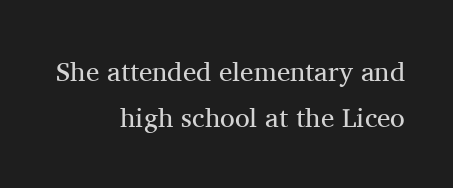
{"italic": "no", "bold": "no", "underline": "no", "align": "right", "line_spacing_ratio": 1.71, "letter_spacing": "normal", "letter_spacing_em": 0.0, "glyph_px": 27}
